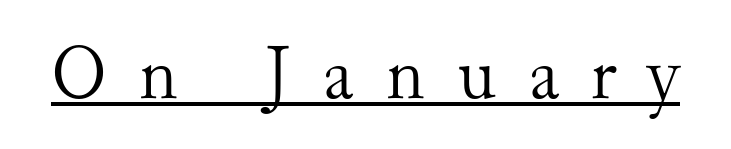
Q: Is the text bold? A: No.
Q: Is the text italic (slanted)? A: No, it is upright.
Q: Is the typeface a serif or a sans-serif typeface? A: Serif.
Q: Is the text underlined? A: Yes.
Q: Is the spacing between letters normal or unusually wide? A: Unusually wide.
Q: Width (condensed, normal, or wide)? A: Normal.
Q: Stroke contrast? A: Medium.
Q: x-height? A: Small.
Q: Monospaced? A: No.
